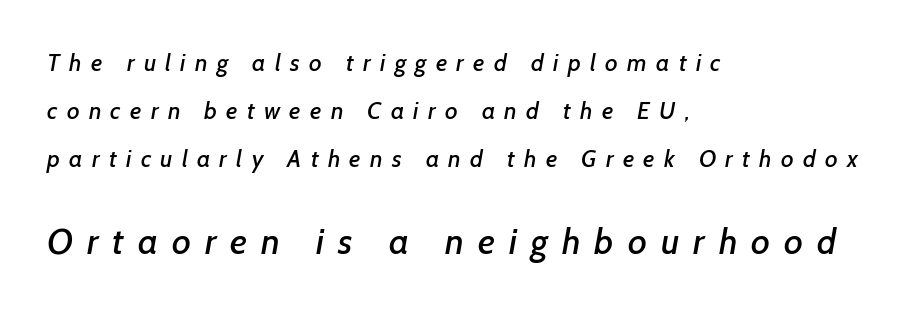
The image shows 36 px sans-serif type; set left-aligned, loose line spacing (1.99x), unusually wide letter spacing (+0.39 em), not underlined; the second (bottom) block is 1.5x larger; low stroke contrast and a medium x-height.
